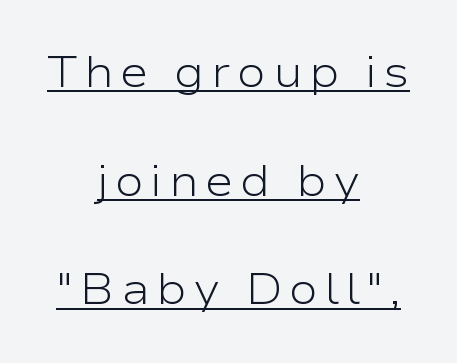
The compositor balanced each line on the midline. Stem width sits at or under what a default text font uses. Honestly, the underline is the first thing you notice here. If you drew a line through each stem, it would be perfectly vertical. Proportional: the letters do not fall into vertical columns.
